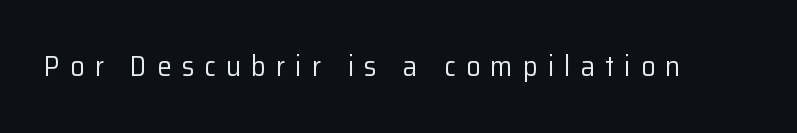
{"serif": "no", "italic": "no", "bold": "no", "weight": "regular", "width": "normal", "stroke_contrast": "low", "x_height": "medium", "monospaced": "no", "underline": "no", "letter_spacing": "wide", "letter_spacing_em": 0.37, "glyph_px": 28}
